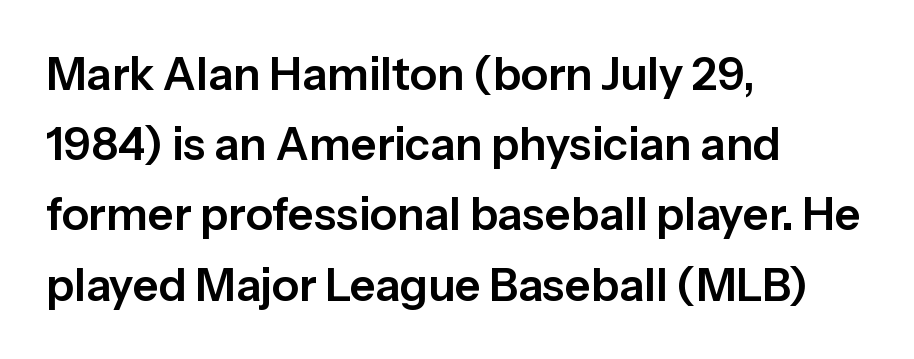
{"serif": "no", "italic": "no", "width": "normal", "stroke_contrast": "low", "x_height": "medium", "monospaced": "no", "underline": "no", "align": "left", "line_spacing": "normal", "line_spacing_ratio": 1.56, "letter_spacing": "normal", "letter_spacing_em": 0.0, "glyph_px": 45}
